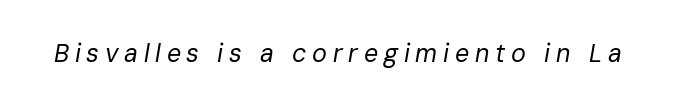
Q: Is the text bold? A: No.
Q: Is the text italic (slanted)? A: Yes, it leans right by about 10 degrees.
Q: Is the text underlined? A: No.
Q: Is the spacing between letters normal or unusually wide? A: Unusually wide.
